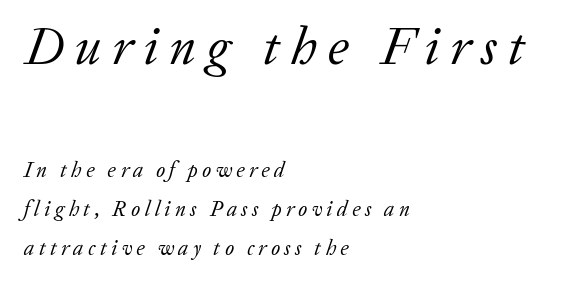
Q: Is the text bold? A: No.
Q: Is the text italic (slanted)? A: Yes, it leans right by about 20 degrees.
Q: Is the typeface a serif or a sans-serif typeface? A: Serif.
Q: Is the text underlined? A: No.
Q: How is the paragraph aligned? A: Left-aligned.
Q: Is the spacing between letters normal or unusually wide? A: Unusually wide.
Q: Which block of text is set in a larger size, the first (top) or the second (bottom)? A: The first (top) one.
Q: Width (condensed, normal, or wide)? A: Normal.
Q: Stroke contrast? A: Low.
Q: x-height? A: Medium.
Q: Monospaced? A: No.
